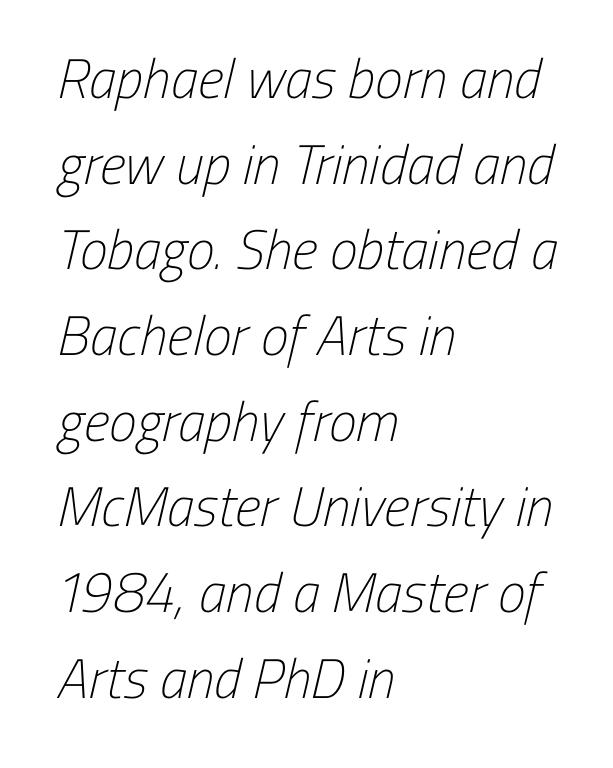
{"serif": "no", "bold": "no", "weight": "light", "width": "condensed", "stroke_contrast": "low", "x_height": "medium", "monospaced": "no", "underline": "no", "align": "left", "line_spacing": "normal", "line_spacing_ratio": 1.53, "letter_spacing": "normal", "letter_spacing_em": 0.0, "glyph_px": 56}
